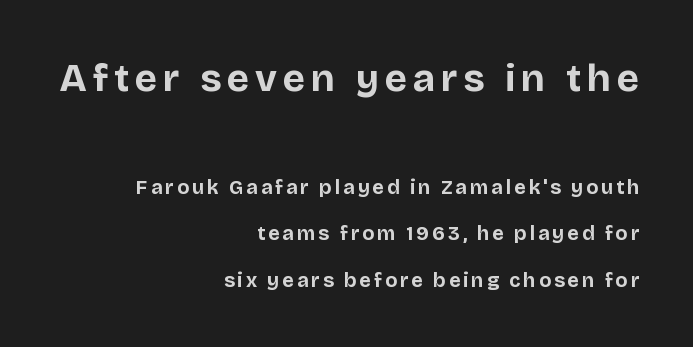
The image shows 39 px bold sans-serif type, upright; set right-aligned, loose line spacing (2.31x), not underlined; the first (top) block is 1.95x larger; low stroke contrast and a large x-height.
